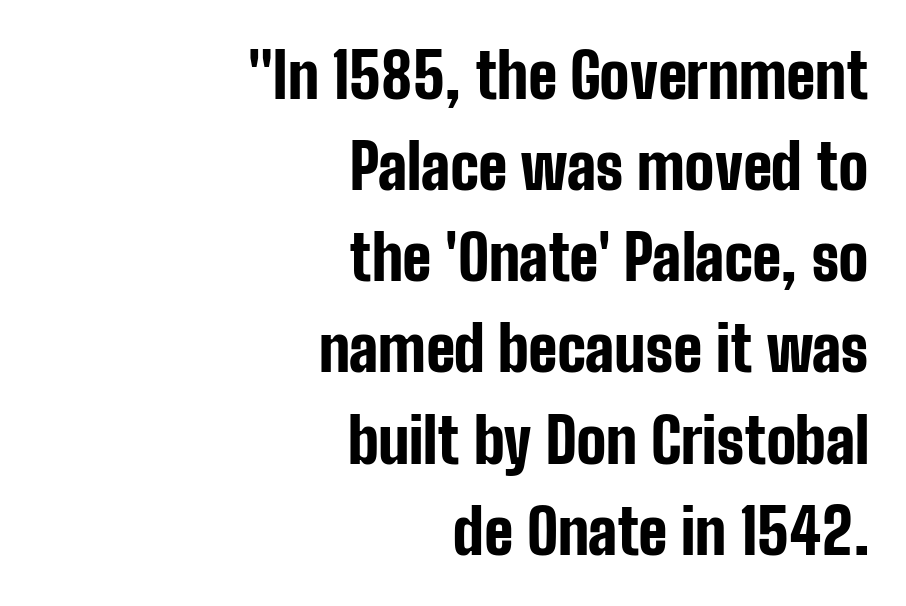
Reading down the column, the eye jumps a familiar distance to each next line. A typesetter would call this proportional, since set widths differ per character. Caption: multi-line text, flush right, ragged left. Each word holds together tightly as a unit, with standard inter-letter gaps. Regarding serifs, this sample does without them.
